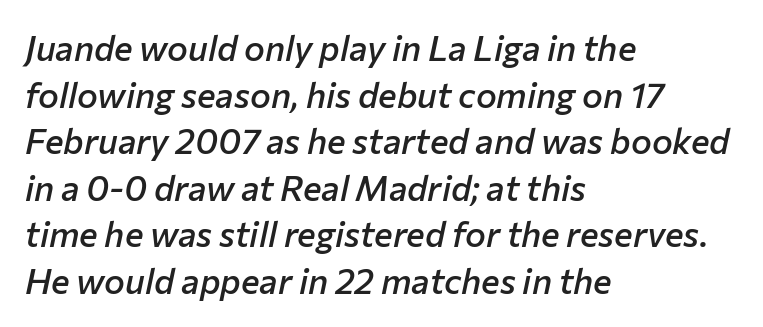
Q: Is the text bold? A: Semi-bold.
Q: Is the text italic (slanted)? A: Yes, it leans right by about 12 degrees.
Q: Is the text underlined? A: No.
Q: How is the paragraph aligned? A: Left-aligned.
Q: Is the spacing between letters normal or unusually wide? A: Normal.
Q: Is the spacing between lines tight, normal or loose? A: Normal.
Q: Width (condensed, normal, or wide)? A: Normal.
Q: Stroke contrast? A: Low.
Q: x-height? A: Medium.
Q: Monospaced? A: No.
